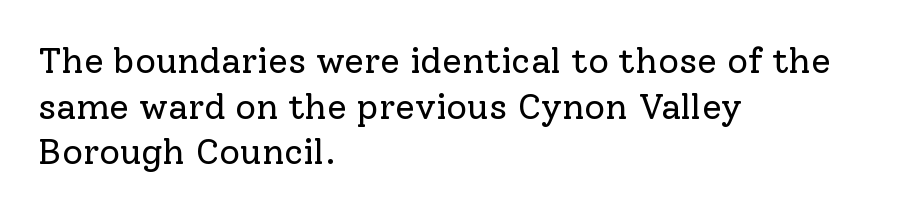
Q: Is the text bold? A: No.
Q: Is the text italic (slanted)? A: No, it is upright.
Q: Is the typeface a serif or a sans-serif typeface? A: Serif.
Q: Is the text underlined? A: No.
Q: How is the paragraph aligned? A: Left-aligned.
Q: Is the spacing between letters normal or unusually wide? A: Normal.
Q: Is the spacing between lines tight, normal or loose? A: Normal.
Q: Width (condensed, normal, or wide)? A: Normal.
Q: Stroke contrast? A: Low.
Q: x-height? A: Medium.
Q: Monospaced? A: No.
